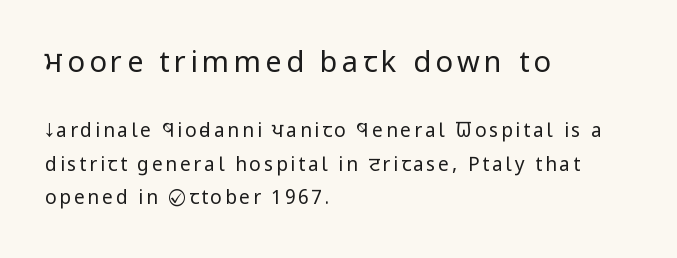
The rendering uses natural spacing where letterforms have individual widths. No chunkiness to these letters — they're not bold. The words here are not underlined. Where is the straight margin? On the left. Bigger letters appear in the top chunk; the bottom chunk is reduced. Italic? Not at all — the glyphs are vertical.
